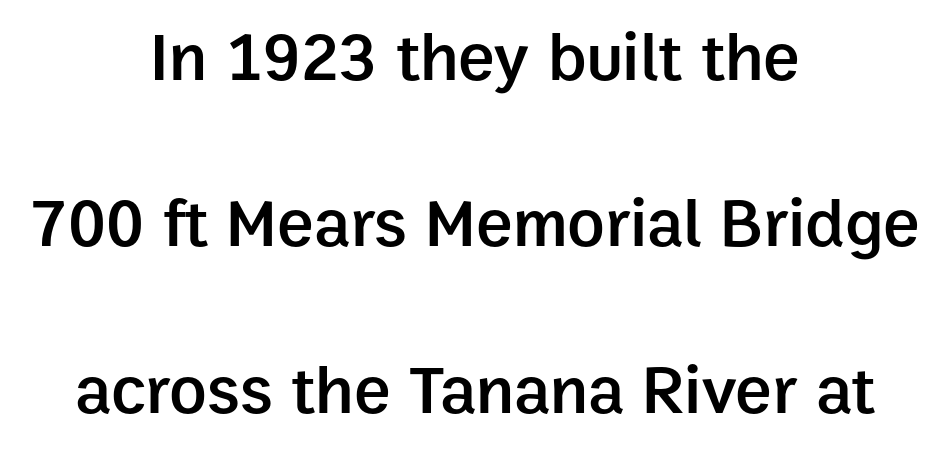
The image shows 69 px semibold sans-serif type, upright; set centered, loose line spacing (2.41x), normal letter spacing, not underlined; low stroke contrast and a medium x-height.
